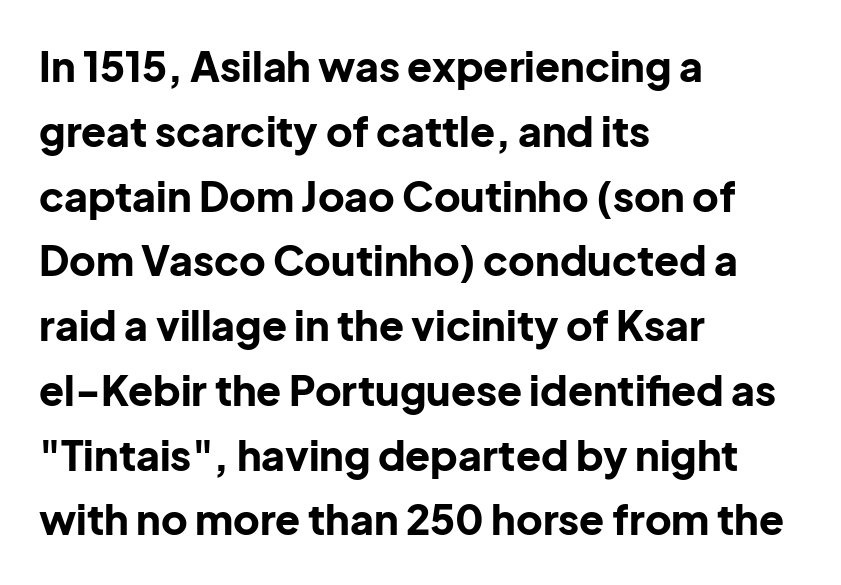
{"serif": "no", "italic": "no", "bold": "yes", "weight": "bold", "width": "normal", "stroke_contrast": "low", "x_height": "medium", "monospaced": "no", "underline": "no", "align": "left", "line_spacing": "normal", "line_spacing_ratio": 1.58, "letter_spacing": "normal", "letter_spacing_em": 0.0, "glyph_px": 41}
